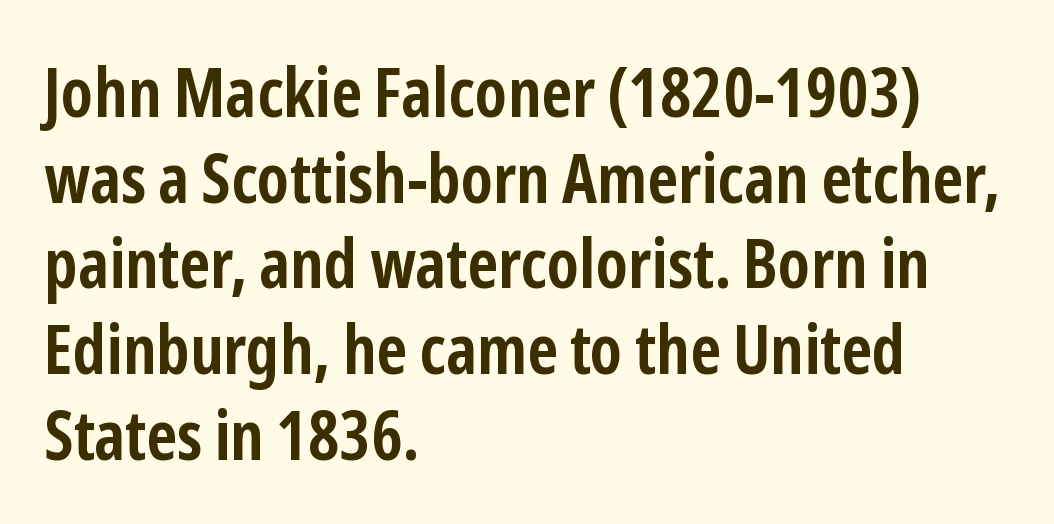
{"serif": "no", "italic": "no", "bold": "yes", "weight": "semibold", "width": "condensed", "stroke_contrast": "low", "x_height": "medium", "monospaced": "no", "underline": "no", "align": "left", "line_spacing": "normal", "line_spacing_ratio": 1.26, "letter_spacing": "normal", "letter_spacing_em": 0.0, "glyph_px": 68}
